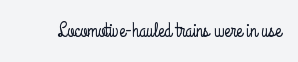
The image shows 20 px text type; set normal letter spacing, not underlined.
